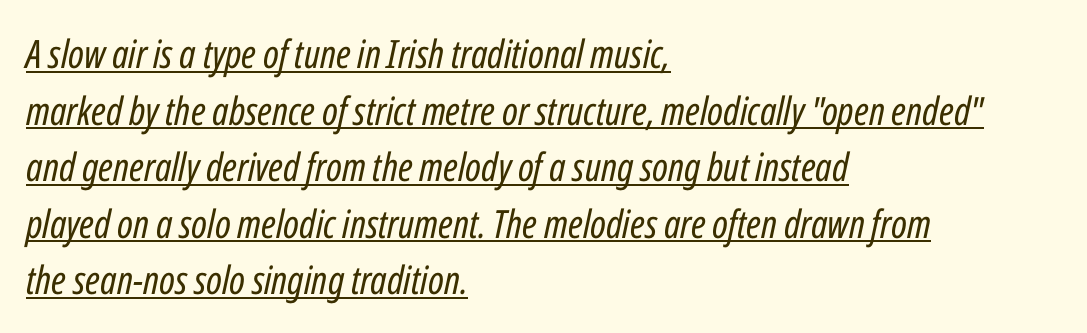
You can see a thin bar hugging the bottom of the glyphs. Short and long lines alike share a common starting point at left. Think of a printed novel: that variable character pitch is what you see here. Spacing between characters is what you'd get straight out of the box. Slanted lettering throughout. Stroke thickness stays within the range of a standard reading face or lighter.
